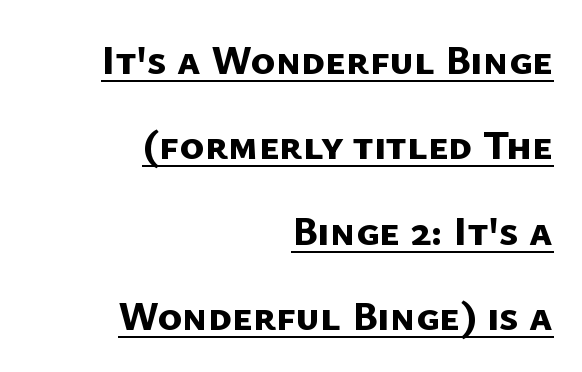
{"serif": "no", "bold": "yes", "weight": "bold", "width": "normal", "stroke_contrast": "low", "x_height": "medium", "monospaced": "no", "underline": "yes", "align": "right", "line_spacing": "loose", "line_spacing_ratio": 2.03, "letter_spacing": "normal", "letter_spacing_em": 0.0, "glyph_px": 42}
